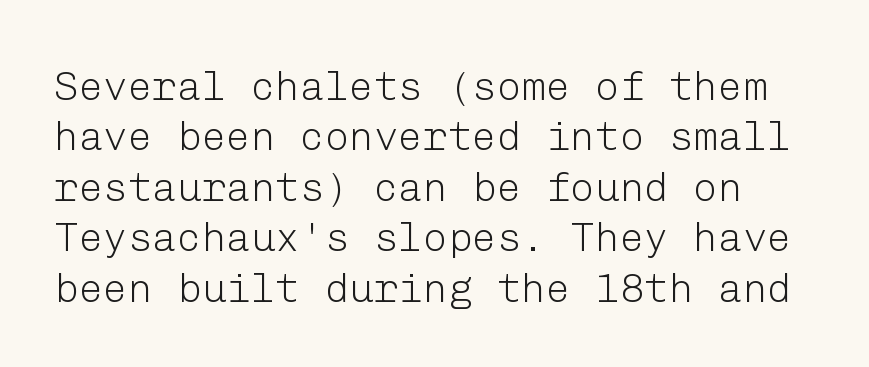
Q: Is the text bold? A: No.
Q: Is the text italic (slanted)? A: No, it is upright.
Q: Is the typeface a serif or a sans-serif typeface? A: Sans-serif.
Q: Is the text underlined? A: No.
Q: Is the spacing between letters normal or unusually wide? A: Normal.
Q: Width (condensed, normal, or wide)? A: Normal.
Q: Stroke contrast? A: Low.
Q: x-height? A: Medium.
